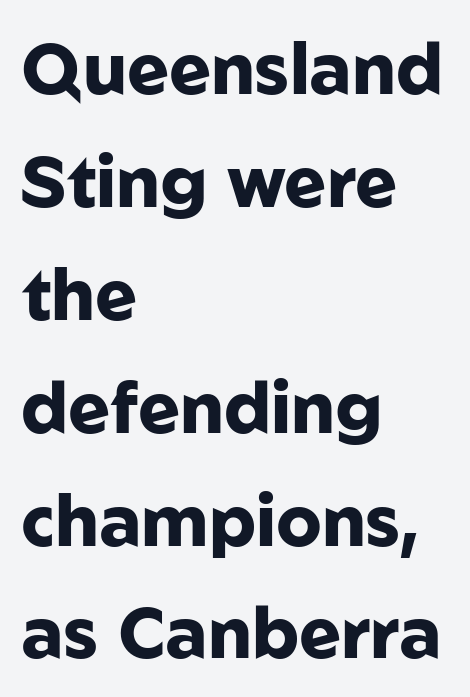
Q: Is the text bold? A: Yes.
Q: Is the text italic (slanted)? A: No, it is upright.
Q: Is the typeface a serif or a sans-serif typeface? A: Sans-serif.
Q: Is the text underlined? A: No.
Q: How is the paragraph aligned? A: Left-aligned.
Q: Is the spacing between letters normal or unusually wide? A: Normal.
Q: Is the spacing between lines tight, normal or loose? A: Normal.
Q: Width (condensed, normal, or wide)? A: Normal.
Q: Stroke contrast? A: Low.
Q: x-height? A: Medium.
Q: Monospaced? A: No.
